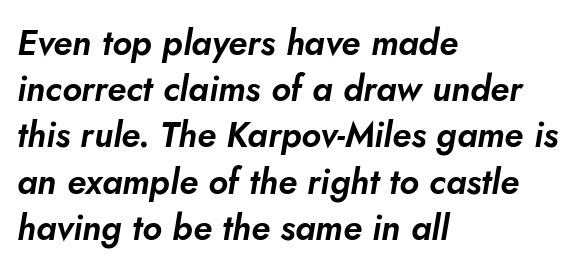
Leading matches the norm, producing a regular column. The typography opts for an oblique posture over an upright one. Line starts are locked; line ends wander. The face used here is proportionally spaced, like ordinary book or web type. Just letters on the line, the space beneath them empty. Tracking value appears to be zero — textbook default spacing.
